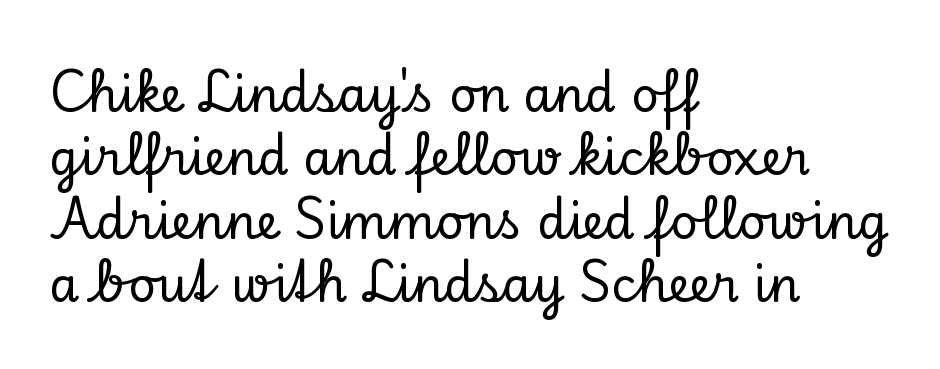
The image shows 48 px text type, upright; set left-aligned, normal line spacing (1.32x), normal letter spacing, not underlined; low stroke contrast and a small x-height.
